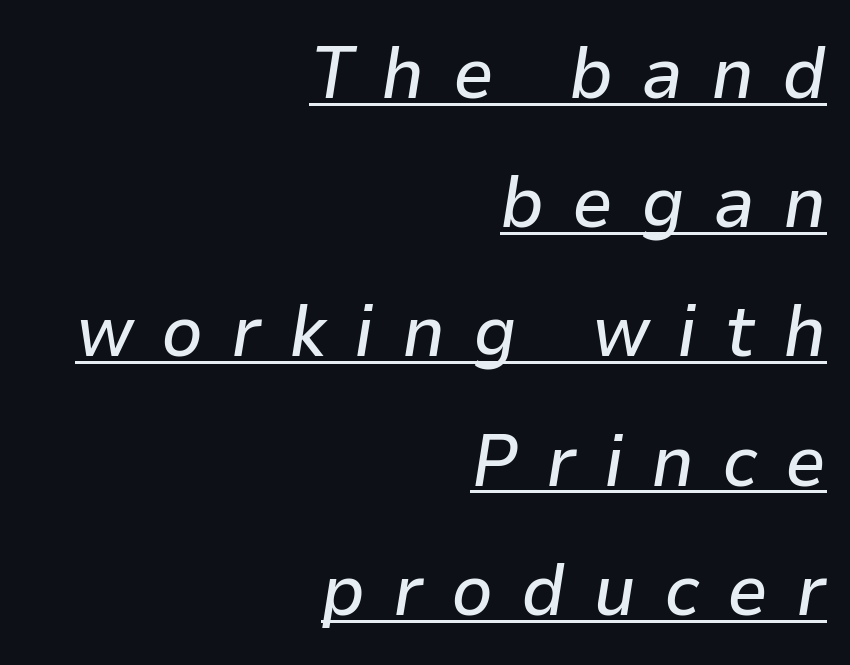
{"italic": "yes", "lean": "right", "slant_degrees": 9, "width": "normal", "stroke_contrast": "low", "x_height": "medium", "monospaced": "no", "underline": "yes", "align": "right", "line_spacing_ratio": 1.77, "letter_spacing": "wide", "letter_spacing_em": 0.38, "glyph_px": 73}
